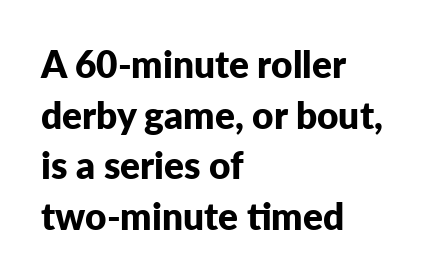
This sample has the flowing, uneven cadence of proportional lettering. A typesetter would label this face a sans. Upright lettering throughout. I'd describe the lettering as bold — thick and assertive.
